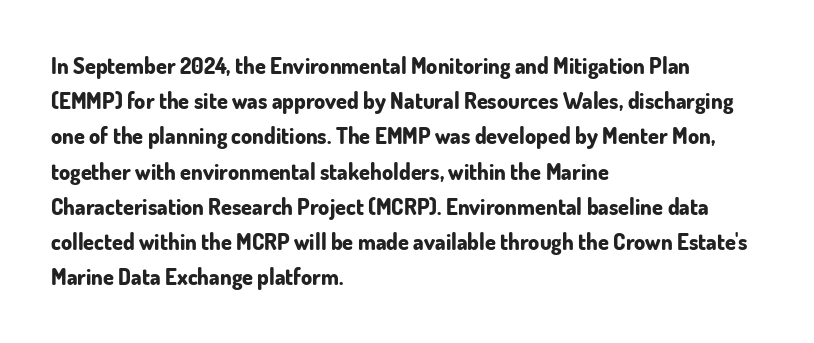
The image shows 22 px bold type, upright; set left-aligned, normal line spacing (1.6x), normal letter spacing, not underlined.
